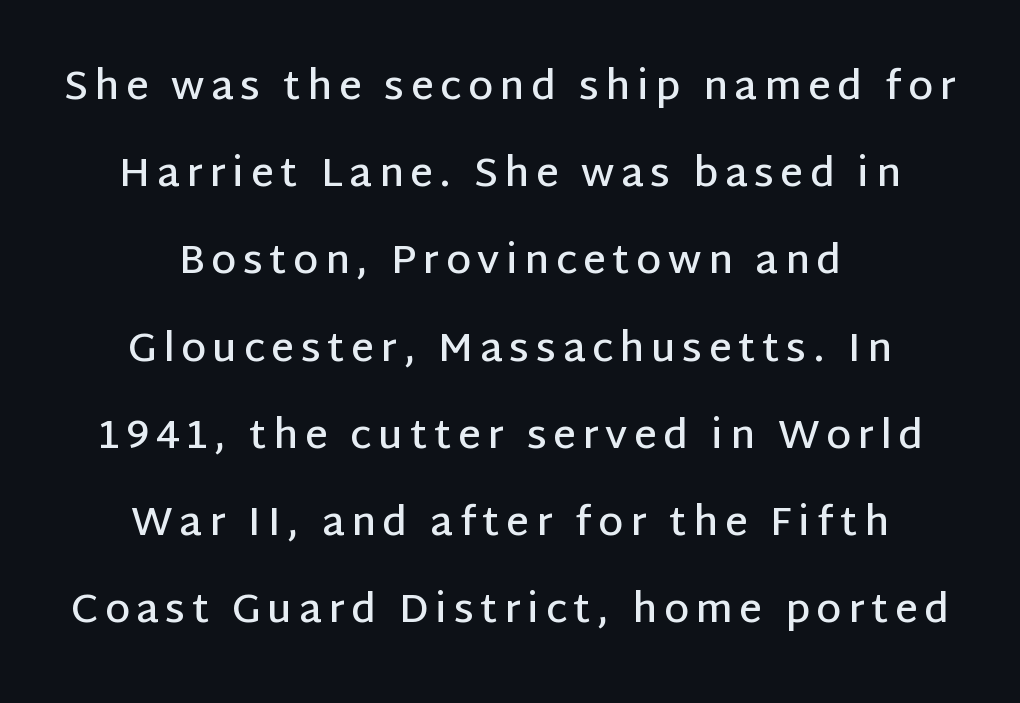
In terms of leading, this rendering errs on the spacious side. Clear beneath every line of the passage. If you drew a line through each stem, it would be perfectly vertical. Is the block centered? Yes — each line is placed symmetrically about the middle. A fair bit of extra ink — the face is semibold, not bold.
